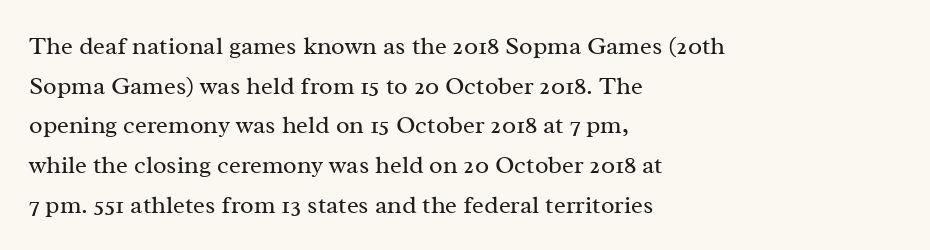
The image shows 25 px text type, upright; set left-aligned, normal line spacing (1.59x), normal letter spacing, not underlined.
